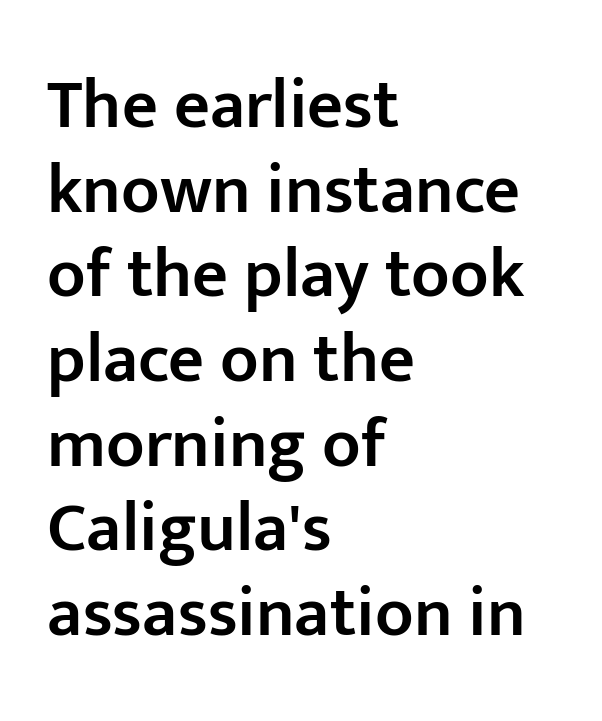
The rendering anchors every line to the left-hand side. Letter spacing: default. Letters rest on an invisible, unmarked baseline. Italic? Not at all — the glyphs are vertical. The font family rendered here belongs to the sans-serif group. The letters advance in unequal steps, a hallmark of proportional type.
